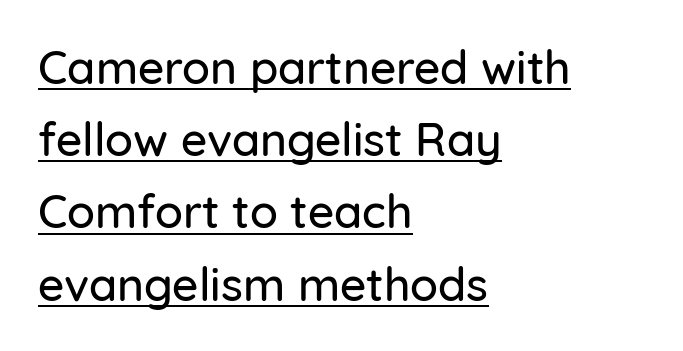
The image shows 46 px sans-serif type, upright; set left-aligned, normal line spacing (1.57x), normal letter spacing, underlined; low stroke contrast and a medium x-height.
